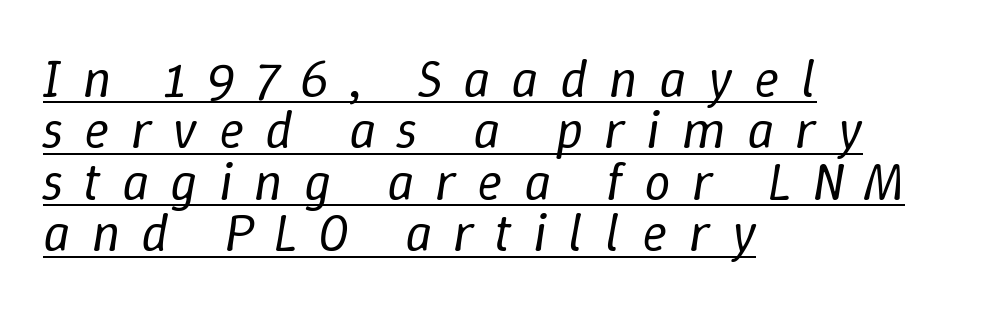
{"italic": "yes", "lean": "right", "slant_degrees": 9, "bold": "no", "weight": "regular", "width": "normal", "stroke_contrast": "low", "x_height": "medium", "monospaced": "no", "underline": "yes", "align": "left", "line_spacing": "tight", "line_spacing_ratio": 0.97, "letter_spacing": "wide", "letter_spacing_em": 0.4, "glyph_px": 53}
